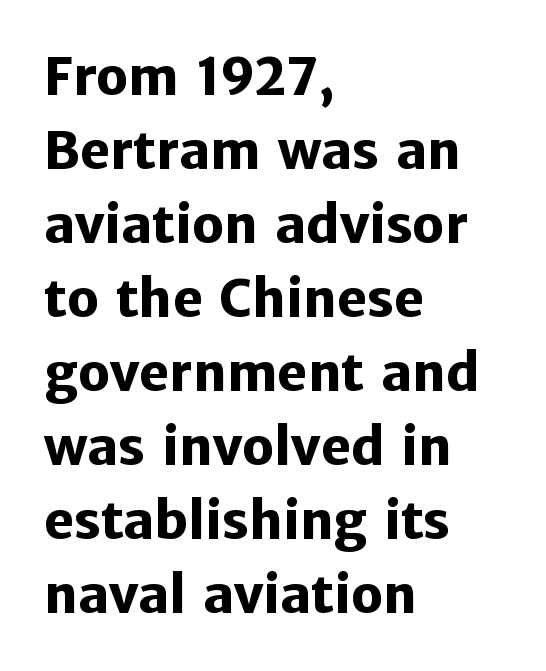
The image shows 51 px heavy sans-serif type, upright; set left-aligned, normal line spacing (1.45x), normal letter spacing, not underlined; low stroke contrast and a medium x-height.
